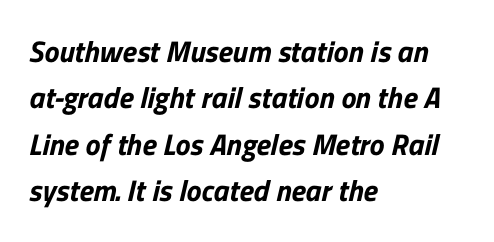
{"serif": "no", "width": "normal", "stroke_contrast": "low", "x_height": "medium", "monospaced": "no", "underline": "no", "align": "left", "line_spacing": "normal", "line_spacing_ratio": 1.55, "letter_spacing": "normal", "letter_spacing_em": 0.0, "glyph_px": 30}
